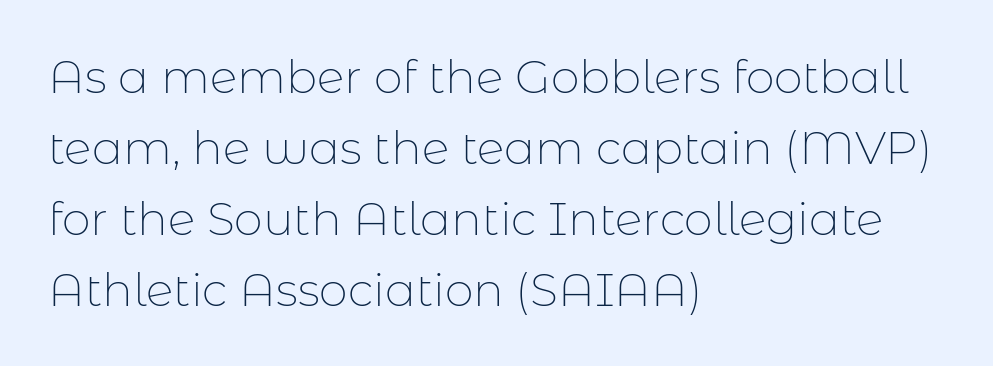
{"serif": "no", "italic": "no", "bold": "no", "weight": "thin", "width": "normal", "stroke_contrast": "low", "x_height": "medium", "monospaced": "no", "underline": "no", "align": "left", "line_spacing": "normal", "line_spacing_ratio": 1.54, "letter_spacing": "normal", "letter_spacing_em": 0.0, "glyph_px": 46}
